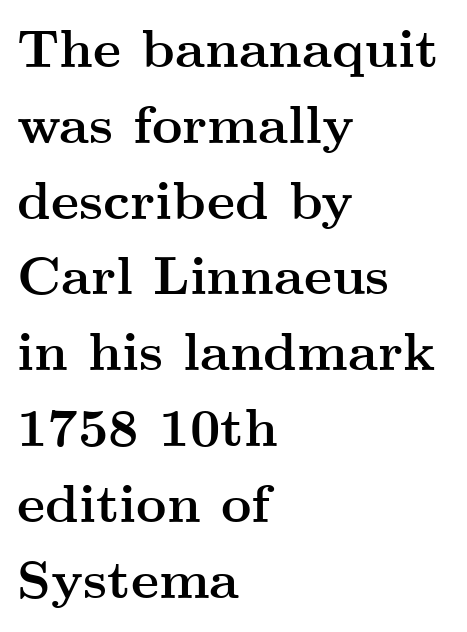
It's the straight-up-and-down kind of type. The gap between lines stays unmarked. The gaps between neighbouring characters are ordinary and unremarkable. Compared with typical paragraphs, the rows here are spaced about the same. Is this a fixed-width face? No — the glyphs have proportional, varying widths. Visually the block forms a straight wall on the left and a jagged coastline on the right.
